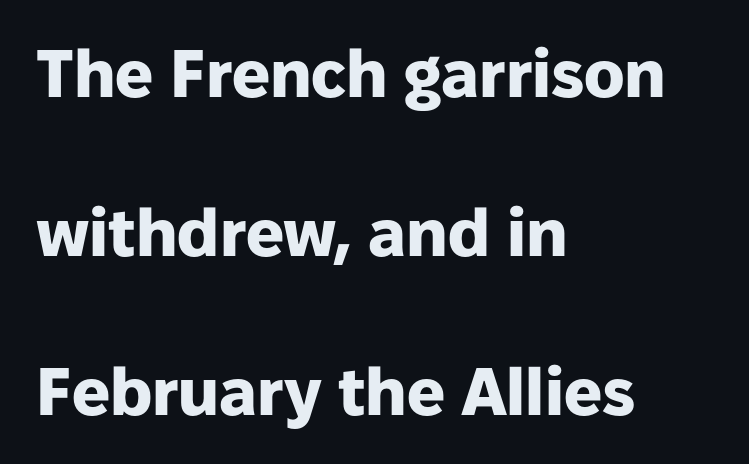
{"serif": "no", "italic": "no", "bold": "yes", "weight": "heavy", "width": "normal", "stroke_contrast": "low", "x_height": "medium", "monospaced": "no", "underline": "no", "align": "left", "line_spacing": "loose", "line_spacing_ratio": 2.37, "letter_spacing": "normal", "letter_spacing_em": 0.0, "glyph_px": 67}
